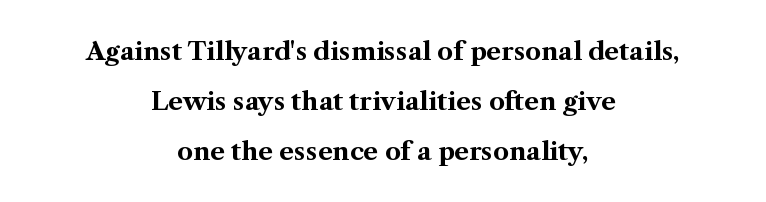
These lines are centered, leaving both edges ragged. The characters look thick and weighty, a clear bold. The space between consecutive lines is lavish. The typography opts for an upright posture over an oblique one.
